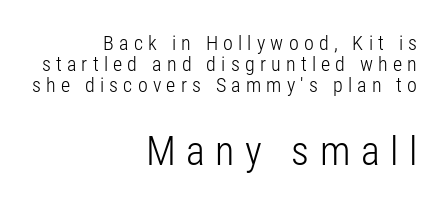
Tracking here is generous; glyphs stand well apart from one another. Compare the two chunks: the lower has the greater cap height. No word sits above an underline. Note the varied advance widths — an 'i' is clearly narrower than an 'm'. Heft: none added — not bold.
